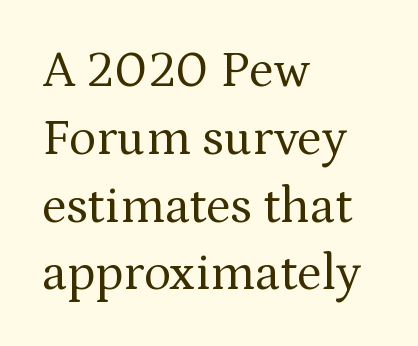
Tall strokes in this sample are plumb rather than angled. On a weight scale, this lands at 450 or below. Classification — serif. Honestly, the letter spacing is just normal — you wouldn't notice it. Lines of text with bare space underneath. Compared with typical paragraphs, the rows here are spaced about the same.
